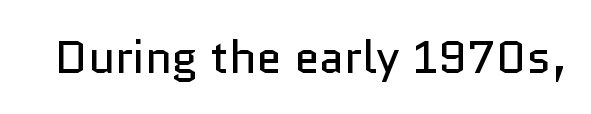
The image shows 46 px regular-weight sans-serif type, upright; set normal letter spacing, not underlined; low stroke contrast and a medium x-height.
